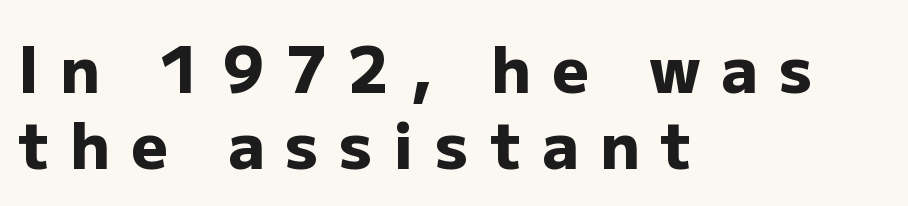
{"serif": "no", "italic": "no", "bold": "yes", "weight": "heavy", "width": "normal", "stroke_contrast": "low", "x_height": "medium", "monospaced": "no", "underline": "no", "align": "left", "line_spacing_ratio": 1.18, "letter_spacing": "wide", "letter_spacing_em": 0.33, "glyph_px": 64}
